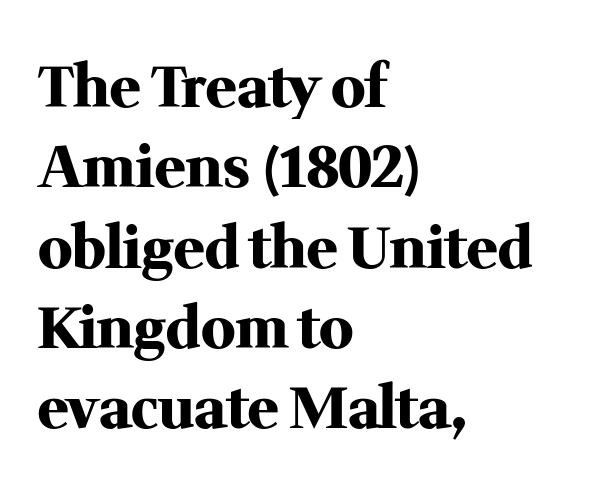
Q: Is the text bold? A: Yes.
Q: Is the text italic (slanted)? A: No, it is upright.
Q: Is the typeface a serif or a sans-serif typeface? A: Serif.
Q: Is the text underlined? A: No.
Q: How is the paragraph aligned? A: Left-aligned.
Q: Is the spacing between letters normal or unusually wide? A: Normal.
Q: Is the spacing between lines tight, normal or loose? A: Normal.
Q: Width (condensed, normal, or wide)? A: Normal.
Q: Stroke contrast? A: Medium.
Q: x-height? A: Medium.
Q: Monospaced? A: No.
